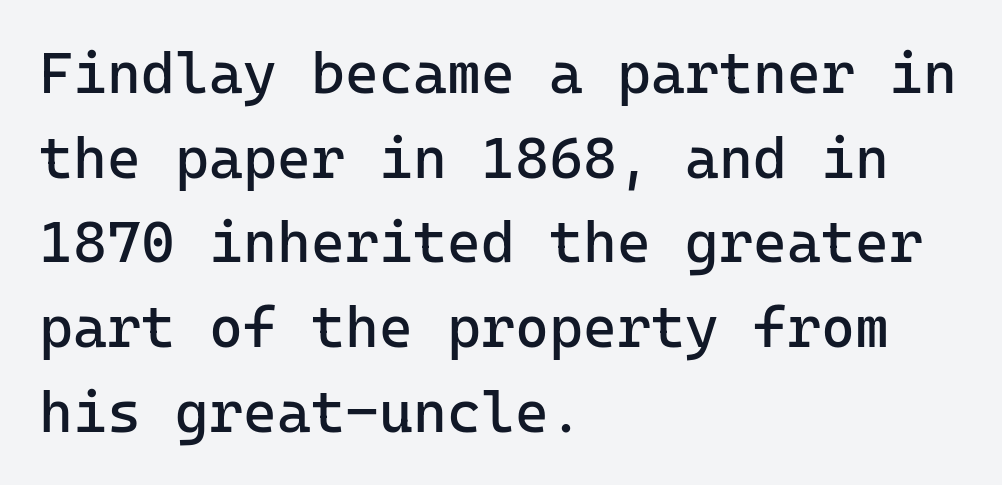
Q: Is the text bold? A: No.
Q: Is the text italic (slanted)? A: No, it is upright.
Q: Is the typeface a serif or a sans-serif typeface? A: Sans-serif.
Q: Is the text underlined? A: No.
Q: How is the paragraph aligned? A: Left-aligned.
Q: Is the spacing between letters normal or unusually wide? A: Normal.
Q: Is the spacing between lines tight, normal or loose? A: Normal.
Q: Width (condensed, normal, or wide)? A: Normal.
Q: Stroke contrast? A: Low.
Q: x-height? A: Medium.
Q: Monospaced? A: Yes.
